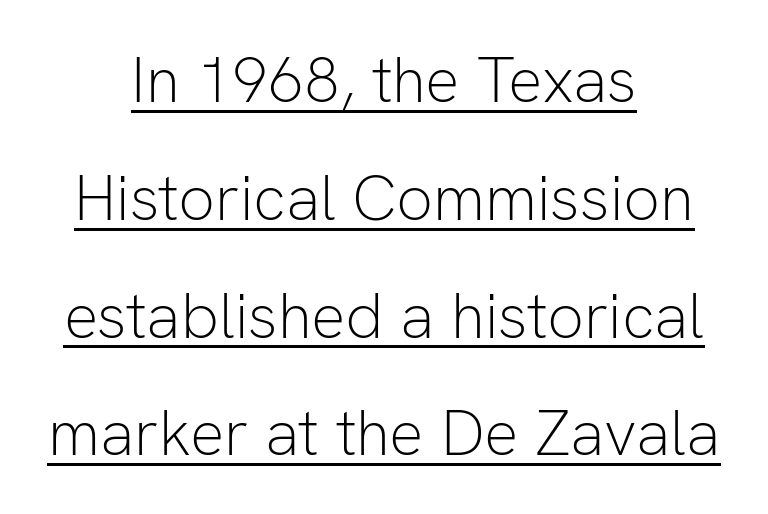
The typography opts for an upright posture over an oblique one. Stroke mass is kept to a normal reading level or below. You could not count columns in this text — the font is proportionally spaced. Underlined type.
